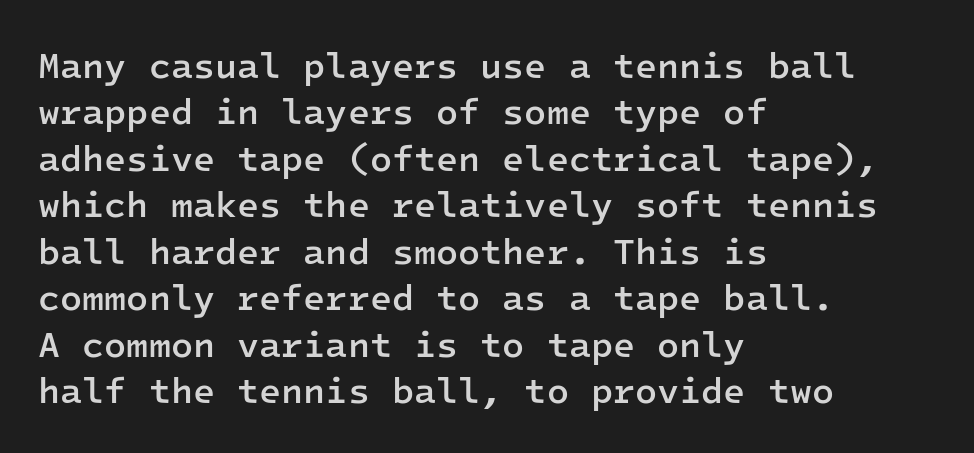
Q: Is the text bold? A: Semi-bold.
Q: Is the text italic (slanted)? A: No, it is upright.
Q: Is the typeface a serif or a sans-serif typeface? A: Sans-serif.
Q: Is the text underlined? A: No.
Q: How is the paragraph aligned? A: Left-aligned.
Q: Is the spacing between letters normal or unusually wide? A: Normal.
Q: Is the spacing between lines tight, normal or loose? A: Normal.
Q: Width (condensed, normal, or wide)? A: Normal.
Q: Stroke contrast? A: Low.
Q: x-height? A: Medium.
Q: Monospaced? A: Yes.
